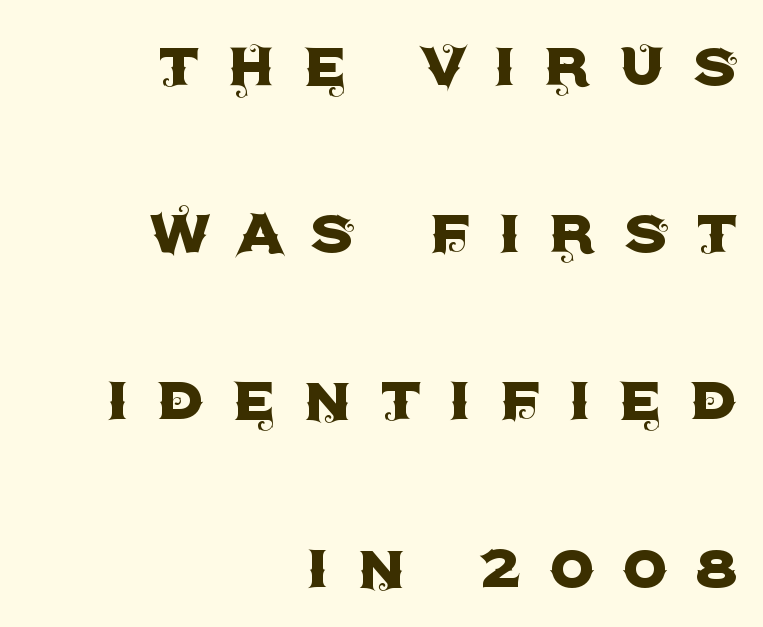
The image shows 76 px sans-serif type, upright; set right-aligned, loose line spacing (2.2x), unusually wide letter spacing (+0.35 em), not underlined; a large x-height.
